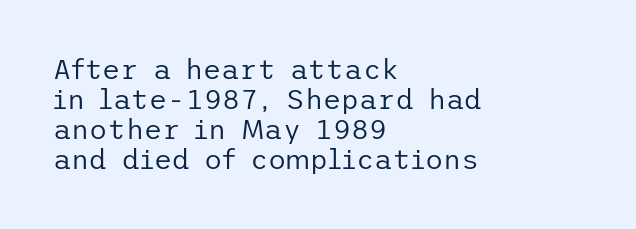
Nope, not italic — everything's standing straight. The letters look calm and open, with moderate or lighter stems. Notice how descenders almost collide with the ascenders below — that's tight leading. This sample is left-justified, so line endings fall wherever the words run out. Unmarked baselines from the first word to the last.
